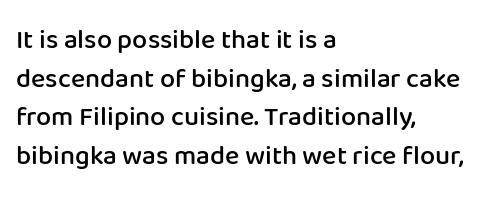
Q: Is the text bold? A: Semi-bold.
Q: Is the text italic (slanted)? A: No, it is upright.
Q: Is the text underlined? A: No.
Q: How is the paragraph aligned? A: Left-aligned.
Q: Is the spacing between letters normal or unusually wide? A: Normal.
Q: Is the spacing between lines tight, normal or loose? A: Normal.
